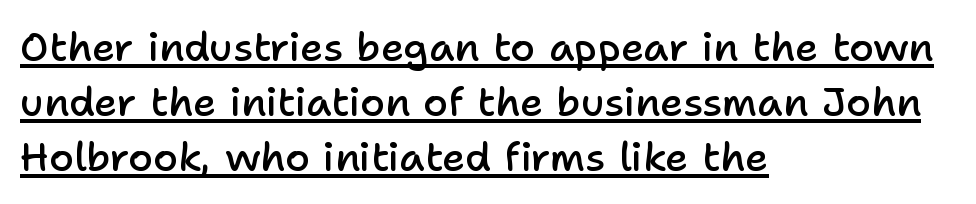
The image shows 40 px semibold sans-serif type, upright; set left-aligned, normal line spacing (1.37x), normal letter spacing, underlined; low stroke contrast and a medium x-height.
